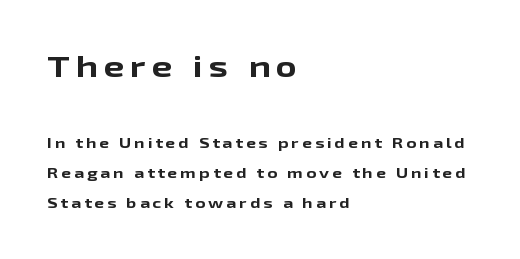
Compared with typical body copy, the letter spacing here is much looser. To sum up the face: it is a sans, with no serifs. Typeset ragged right — the left edge is the straight one. The rendering shrinks the type as you move from the upper chunk to the lower.
